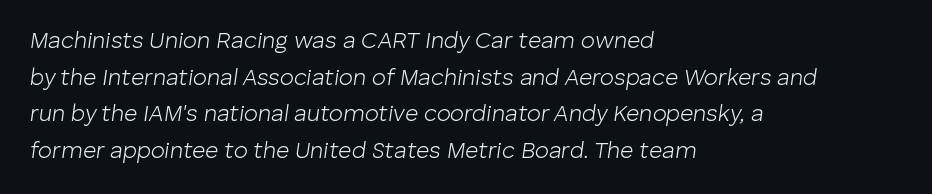
The passage shown leans; its letterforms are oblique. Does the copy run flush right? No — it runs flush left. Just letters on the line, the space beneath them empty. Stems here are at most as thick as an everyday book face. This sample uses plain, unmodified letter spacing.
